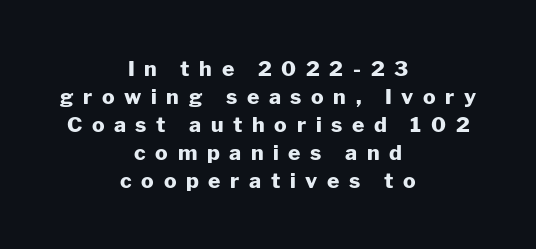
The image shows 21 px bold type, upright; set centered, normal line spacing (1.33x), unusually wide letter spacing (+0.46 em), not underlined.
